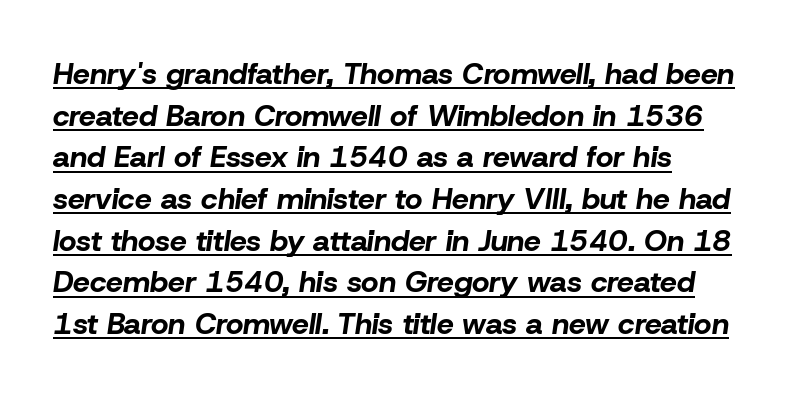
Q: Is the text bold? A: Yes.
Q: Is the text italic (slanted)? A: Yes, it leans right by about 8 degrees.
Q: Is the text underlined? A: Yes.
Q: How is the paragraph aligned? A: Left-aligned.
Q: Is the spacing between letters normal or unusually wide? A: Normal.
Q: Is the spacing between lines tight, normal or loose? A: Normal.
Q: Width (condensed, normal, or wide)? A: Normal.
Q: Stroke contrast? A: Low.
Q: x-height? A: Medium.
Q: Monospaced? A: No.
